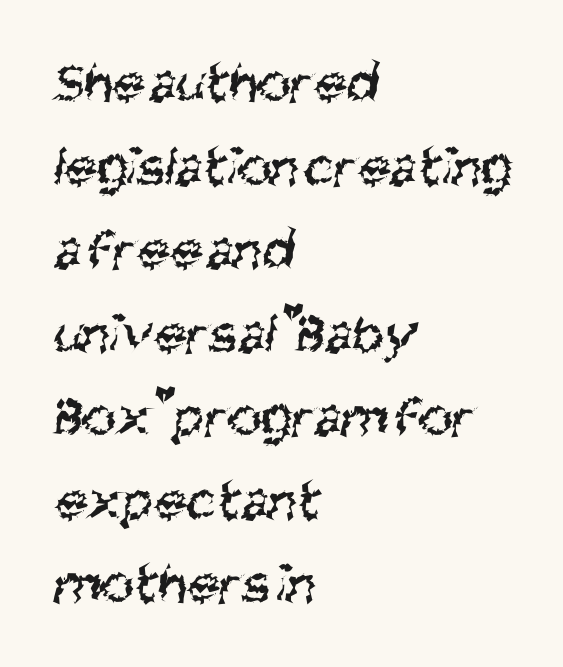
The image shows 58 px regular-weight, condensed sans-serif type; set left-aligned, normal line spacing (1.44x), normal letter spacing, not underlined; medium stroke contrast and a large x-height.
